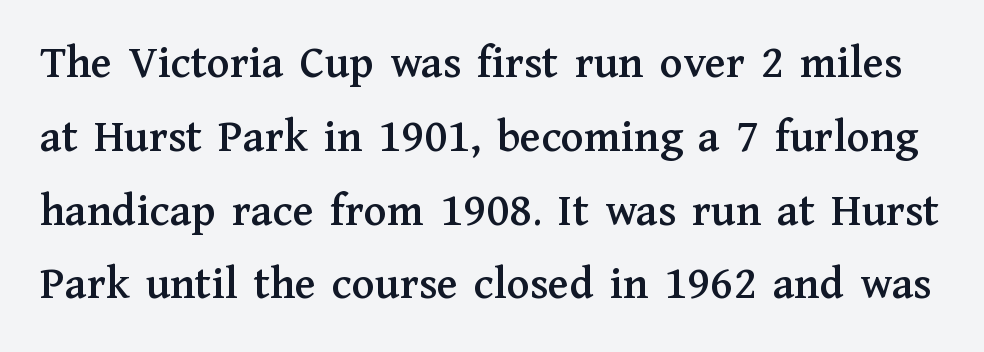
Q: Is the text italic (slanted)? A: No, it is upright.
Q: Is the typeface a serif or a sans-serif typeface? A: Serif.
Q: Is the text underlined? A: No.
Q: Is the spacing between letters normal or unusually wide? A: Normal.
Q: Is the spacing between lines tight, normal or loose? A: Normal.
Q: Width (condensed, normal, or wide)? A: Normal.
Q: Stroke contrast? A: Medium.
Q: x-height? A: Medium.
Q: Monospaced? A: No.
